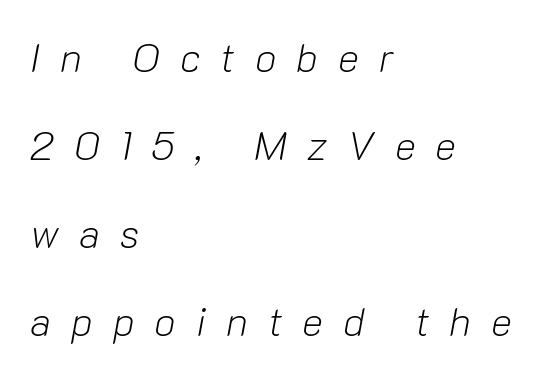
The image shows 40 px light type, italic (leaning right); set left-aligned, loose line spacing (2.2x), unusually wide letter spacing (+0.5 em), not underlined; low stroke contrast and a medium x-height.
